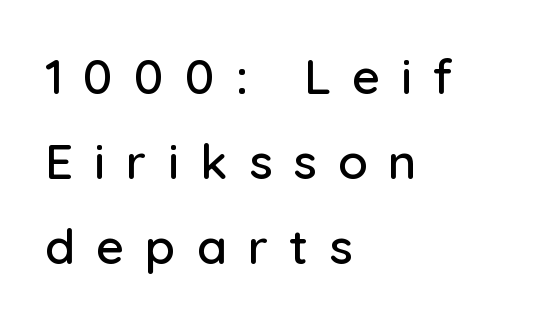
The image shows 49 px sans-serif type, upright; set left-aligned, line spacing 1.73x, unusually wide letter spacing (+0.43 em), not underlined; low stroke contrast and a medium x-height.
